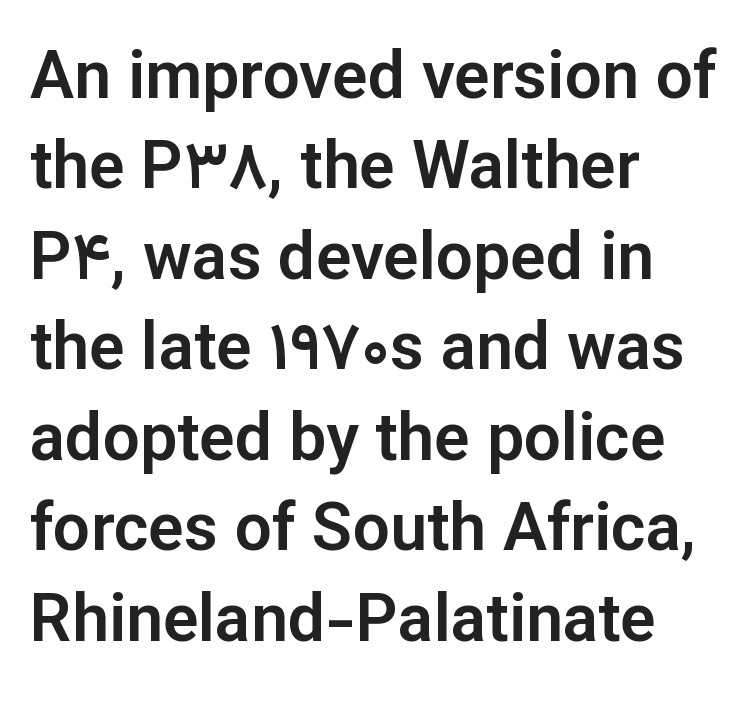
{"serif": "no", "italic": "no", "width": "normal", "stroke_contrast": "low", "x_height": "medium", "monospaced": "no", "underline": "no", "align": "left", "line_spacing": "normal", "line_spacing_ratio": 1.37, "letter_spacing": "normal", "letter_spacing_em": 0.0, "glyph_px": 66}
